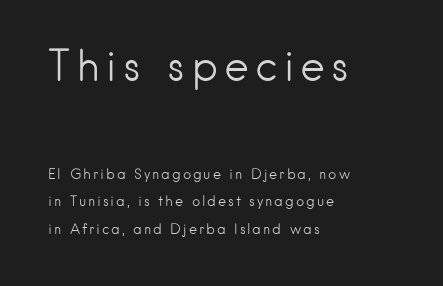
Q: Is the text bold? A: No.
Q: Is the text italic (slanted)? A: No, it is upright.
Q: Is the typeface a serif or a sans-serif typeface? A: Sans-serif.
Q: Is the text underlined? A: No.
Q: How is the paragraph aligned? A: Left-aligned.
Q: Is the spacing between lines tight, normal or loose? A: Loose.
Q: Which block of text is set in a larger size, the first (top) or the second (bottom)? A: The first (top) one.
Q: Width (condensed, normal, or wide)? A: Normal.
Q: Stroke contrast? A: Low.
Q: x-height? A: Small.
Q: Monospaced? A: No.
